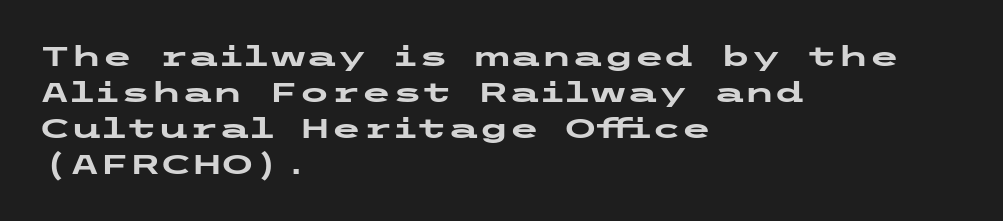
The image shows 28 px heavy, wide sans-serif type, upright; set left-aligned, normal line spacing (1.28x), normal letter spacing, not underlined; low stroke contrast and a medium x-height.
